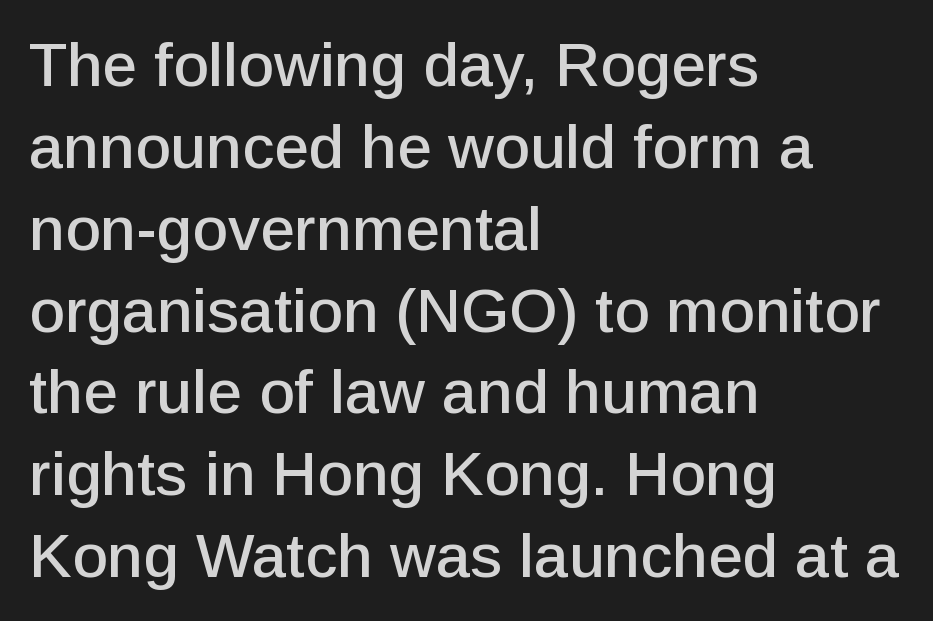
Q: Is the text italic (slanted)? A: No, it is upright.
Q: Is the typeface a serif or a sans-serif typeface? A: Sans-serif.
Q: Is the text underlined? A: No.
Q: How is the paragraph aligned? A: Left-aligned.
Q: Is the spacing between letters normal or unusually wide? A: Normal.
Q: Is the spacing between lines tight, normal or loose? A: Normal.
Q: Width (condensed, normal, or wide)? A: Normal.
Q: Stroke contrast? A: Low.
Q: x-height? A: Medium.
Q: Monospaced? A: No.
